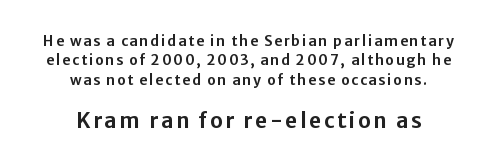
{"italic": "no", "underline": "no", "align": "center", "line_spacing": "normal", "line_spacing_ratio": 1.38, "larger_block": "second", "size_ratio": 1.5, "glyph_px": 21}
